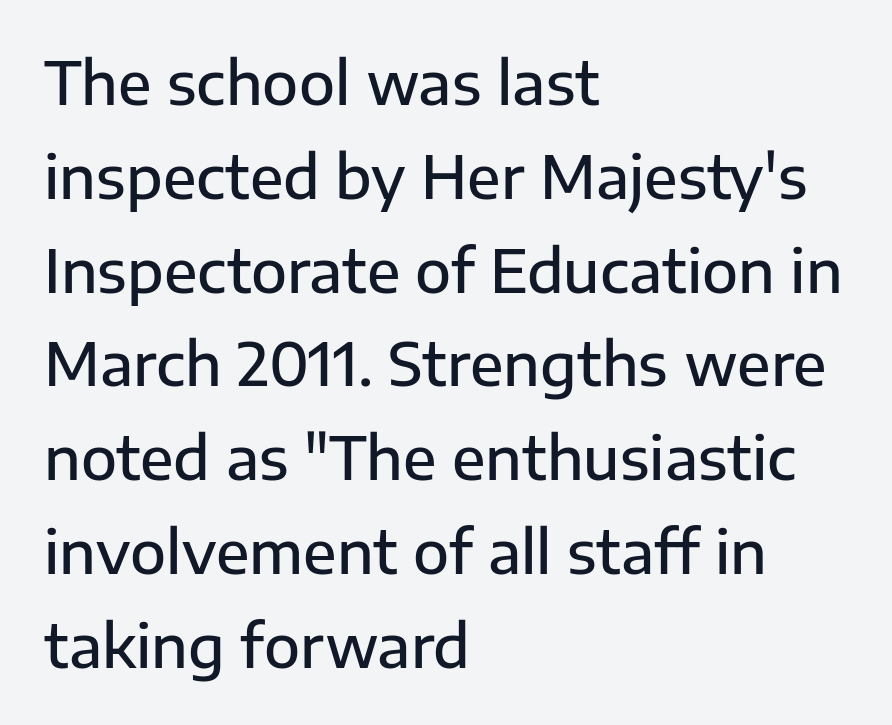
Q: Is the text bold? A: Semi-bold.
Q: Is the text italic (slanted)? A: No, it is upright.
Q: Is the typeface a serif or a sans-serif typeface? A: Sans-serif.
Q: Is the text underlined? A: No.
Q: How is the paragraph aligned? A: Left-aligned.
Q: Is the spacing between letters normal or unusually wide? A: Normal.
Q: Is the spacing between lines tight, normal or loose? A: Normal.
Q: Width (condensed, normal, or wide)? A: Normal.
Q: Stroke contrast? A: Low.
Q: x-height? A: Medium.
Q: Monospaced? A: No.
